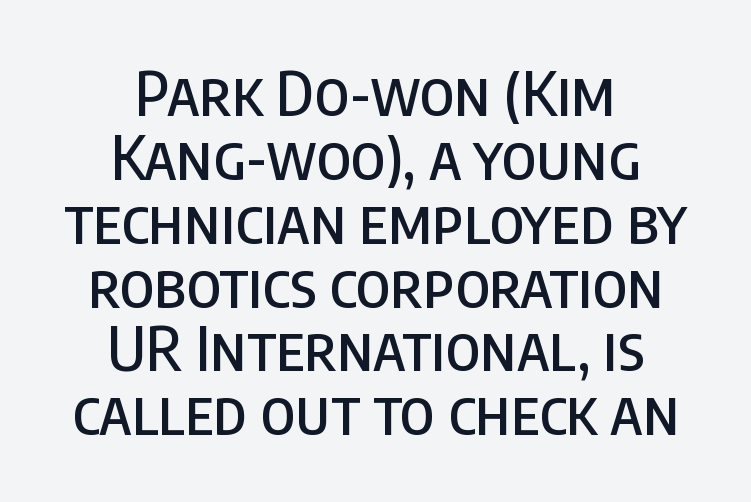
The image shows 62 px condensed sans-serif type, upright; set centered, tight line spacing (1.03x), normal letter spacing, not underlined; low stroke contrast and a large x-height.
